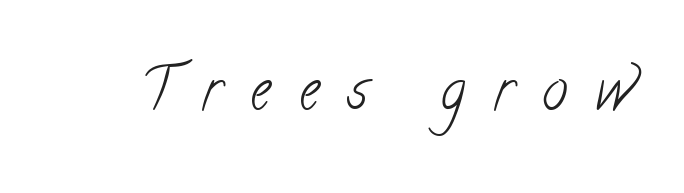
This rendering features lettering with no underline. The rendering uses natural spacing where letterforms have individual widths. Here the glyphs are tracked loosely, breaking word shapes into spaced letters. Note: serifs present on the glyphs. This reads as an unemphasized weight, regular at the heaviest.
